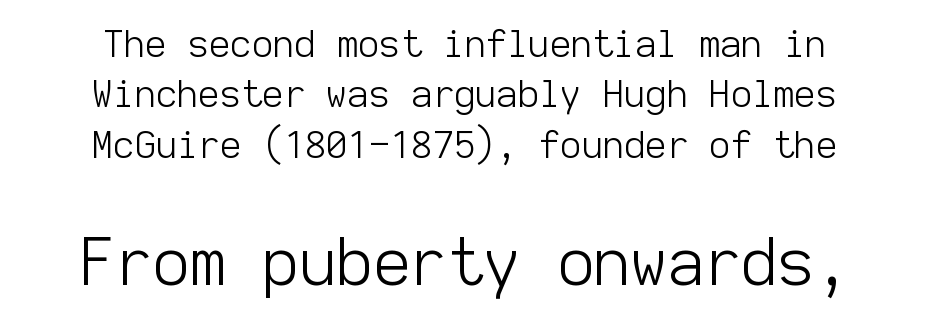
Note the uniform advance width — an 'i' takes as much space as an 'm'. Rendered with straight, roman letterforms. These two chunks differ in scale, with the bottom chunk taking the larger measure. Caption: face not bold, strokes unweighted. A typesetter would call this leading conventional body-copy spacing. The zone under the glyphs is completely vacant.
